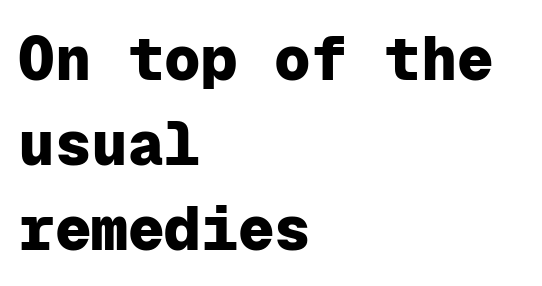
Compared with a centered layout, this one pins lines to the left instead. Note the uniform advance width — an 'i' takes as much space as an 'm'. Does the weight exceed regular? Yes, all the way to bold. This rendering employs a face without finishing strokes, i.e., a sans-serif.
